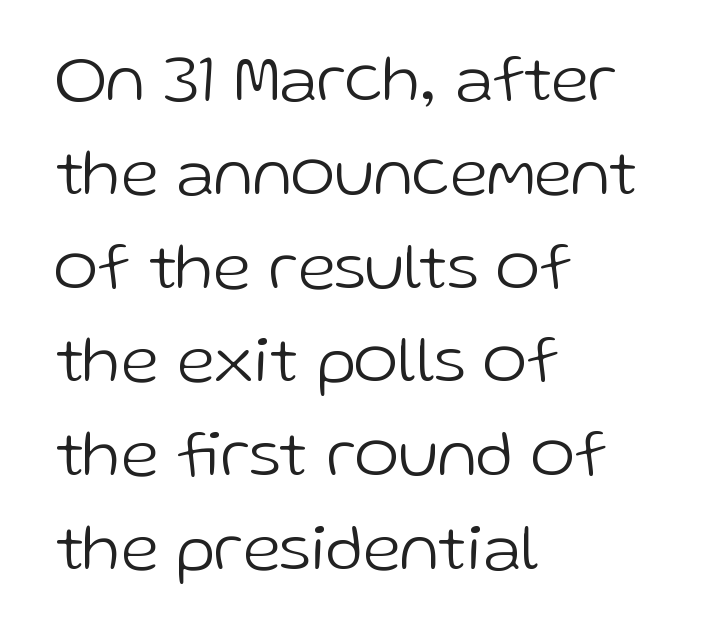
The image shows 67 px light sans-serif type, upright; set left-aligned, normal line spacing (1.4x), normal letter spacing, not underlined; low stroke contrast and a medium x-height.
